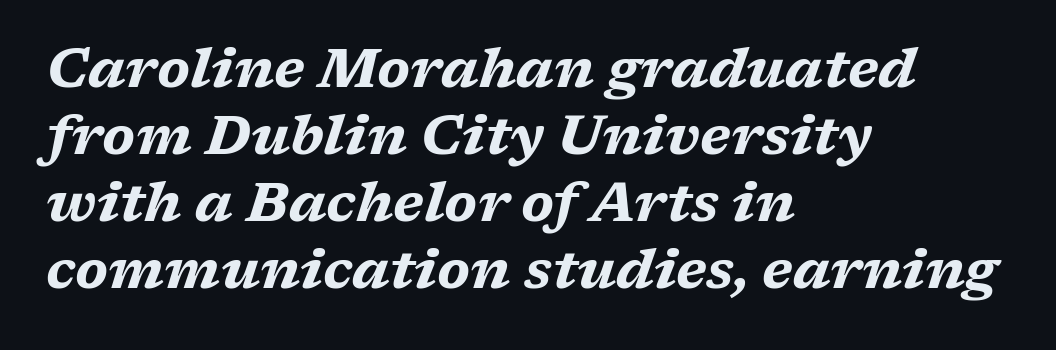
Q: Is the text bold? A: Yes.
Q: Is the text italic (slanted)? A: Yes, it leans right by about 17 degrees.
Q: Is the text underlined? A: No.
Q: How is the paragraph aligned? A: Left-aligned.
Q: Is the spacing between letters normal or unusually wide? A: Normal.
Q: Width (condensed, normal, or wide)? A: Wide.
Q: Stroke contrast? A: Medium.
Q: x-height? A: Medium.
Q: Monospaced? A: No.
